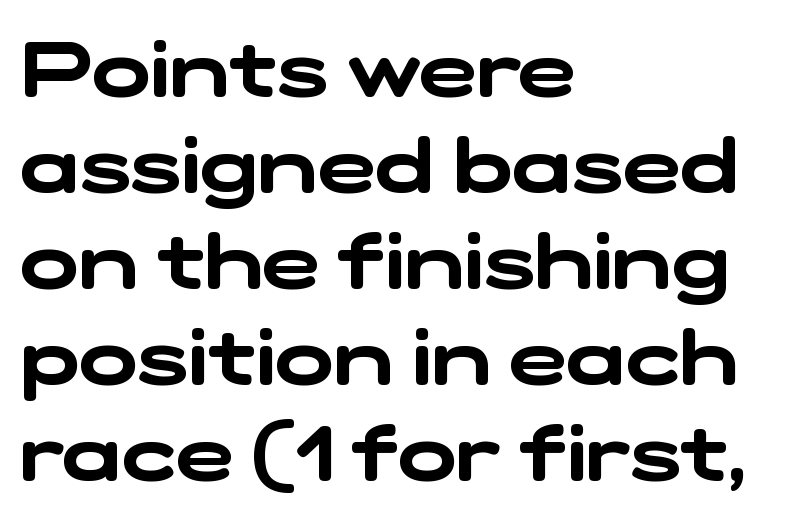
{"serif": "no", "width": "wide", "stroke_contrast": "low", "x_height": "medium", "monospaced": "no", "underline": "no", "align": "left", "line_spacing_ratio": 1.23, "letter_spacing": "normal", "letter_spacing_em": 0.0, "glyph_px": 78}
